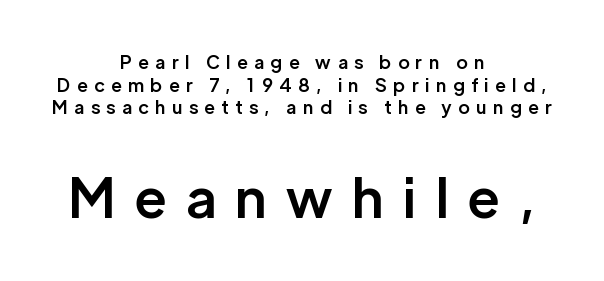
Q: Is the text bold? A: Semi-bold.
Q: Is the text italic (slanted)? A: No, it is upright.
Q: Is the typeface a serif or a sans-serif typeface? A: Sans-serif.
Q: Is the text underlined? A: No.
Q: How is the paragraph aligned? A: Centered.
Q: Is the spacing between letters normal or unusually wide? A: Unusually wide.
Q: Is the spacing between lines tight, normal or loose? A: Normal.
Q: Which block of text is set in a larger size, the first (top) or the second (bottom)? A: The second (bottom) one.
Q: Width (condensed, normal, or wide)? A: Normal.
Q: Stroke contrast? A: Low.
Q: x-height? A: Medium.
Q: Monospaced? A: No.
